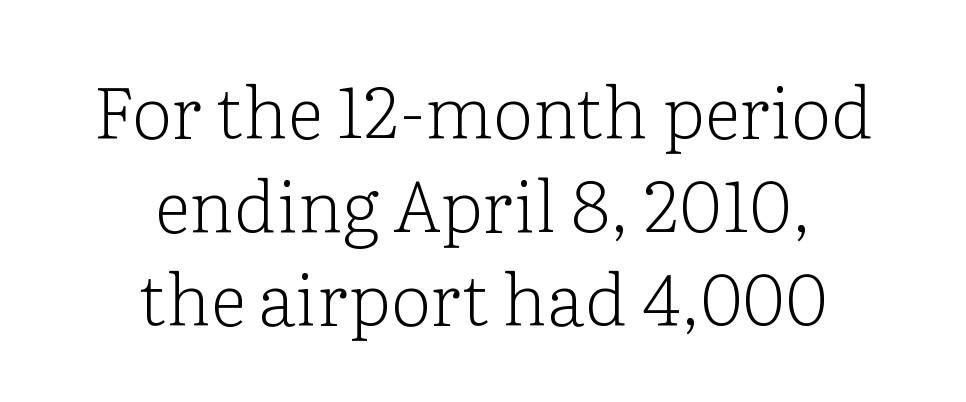
{"serif": "yes", "italic": "no", "bold": "no", "weight": "light", "width": "normal", "stroke_contrast": "low", "x_height": "medium", "monospaced": "no", "underline": "no", "align": "center", "line_spacing": "normal", "line_spacing_ratio": 1.3, "letter_spacing": "normal", "letter_spacing_em": 0.0, "glyph_px": 72}
